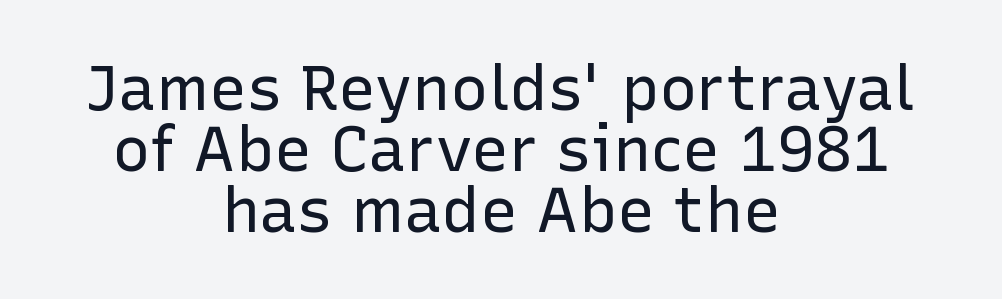
Q: Is the text bold? A: No.
Q: Is the text italic (slanted)? A: No, it is upright.
Q: Is the typeface a serif or a sans-serif typeface? A: Sans-serif.
Q: Is the text underlined? A: No.
Q: How is the paragraph aligned? A: Centered.
Q: Is the spacing between letters normal or unusually wide? A: Normal.
Q: Is the spacing between lines tight, normal or loose? A: Tight.
Q: Width (condensed, normal, or wide)? A: Normal.
Q: Stroke contrast? A: Low.
Q: x-height? A: Medium.
Q: Monospaced? A: No.
